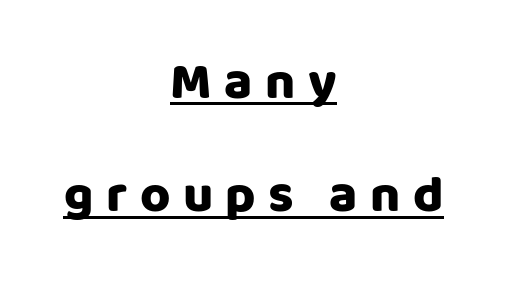
The characters display no serif detailing; their extremities are plain. These lines stack symmetrically, like a column narrowing and widening about its center. A typesetter would call this heavily tracked-out type. The font's upright variant was chosen for this text. If you measured baseline to baseline, you'd find a long distance.
